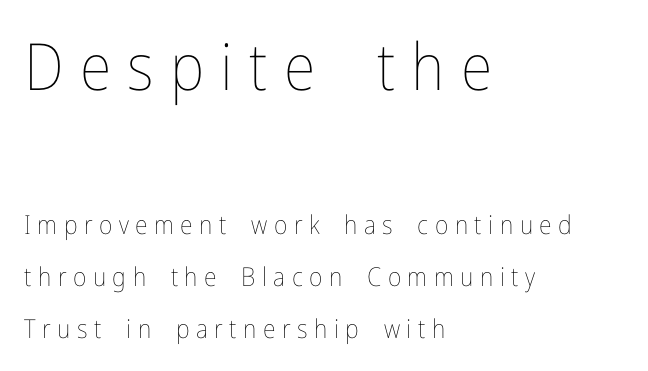
{"italic": "no", "bold": "no", "weight": "thin", "width": "condensed", "stroke_contrast": "low", "x_height": "medium", "monospaced": "no", "underline": "no", "align": "left", "line_spacing": "loose", "line_spacing_ratio": 2.01, "letter_spacing": "wide", "letter_spacing_em": 0.25, "larger_block": "first", "size_ratio": 2.5, "glyph_px": 65}
